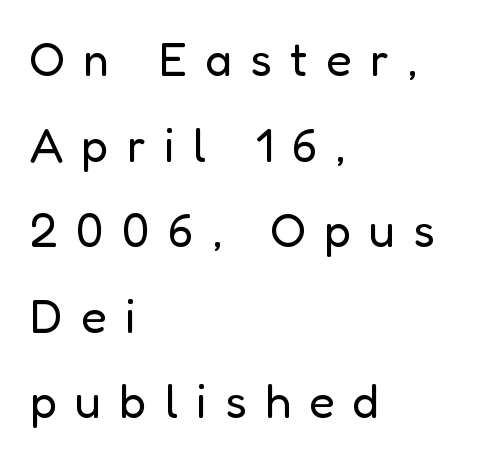
{"serif": "no", "italic": "no", "bold": "no", "weight": "regular", "width": "normal", "stroke_contrast": "low", "x_height": "medium", "monospaced": "no", "underline": "no", "align": "left", "line_spacing_ratio": 1.82, "letter_spacing": "wide", "letter_spacing_em": 0.39, "glyph_px": 47}
